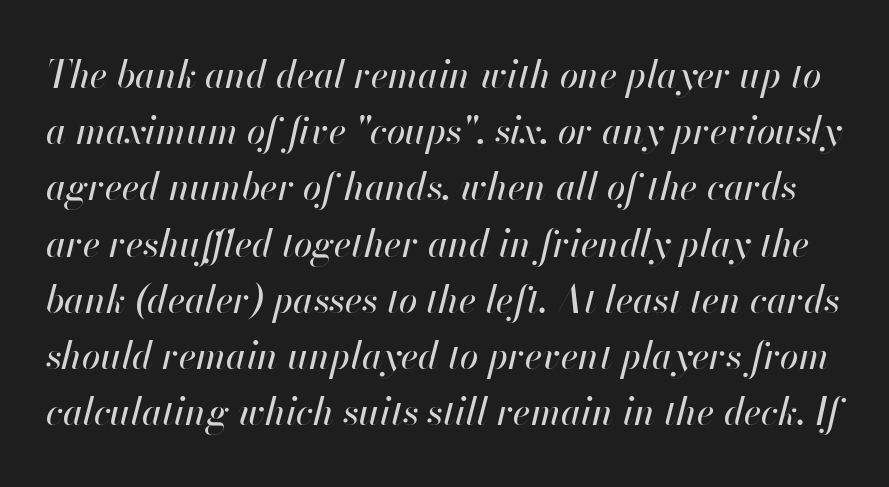
Rendered with sloped, italic letterforms. These lines sit exactly where default settings would place them. The tracking reads as untouched default to a designer's eye. The passage shown is not underscored anywhere. Spacing verdict: proportional, widths tailored to each character.
